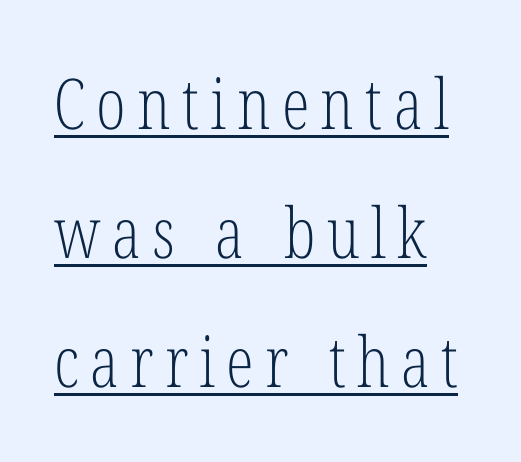
This rendering employs a face with finishing strokes, i.e., a serif. Is this a fixed-width face? No — the glyphs have proportional, varying widths. You can tell it's not italic because the verticals are truly vertical. Looks like someone drew a line under every word here.
